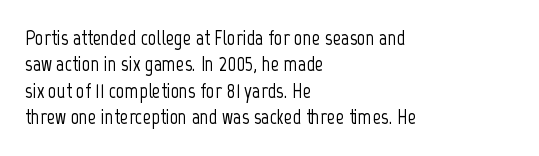
Q: Is the text italic (slanted)? A: No, it is upright.
Q: Is the text underlined? A: No.
Q: How is the paragraph aligned? A: Left-aligned.
Q: Is the spacing between letters normal or unusually wide? A: Normal.
Q: Is the spacing between lines tight, normal or loose? A: Normal.
